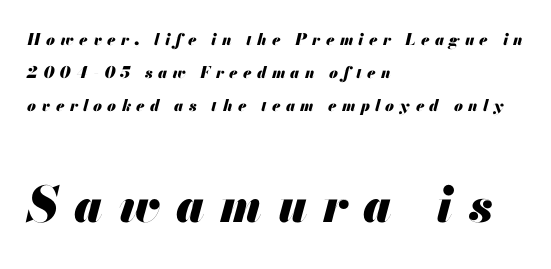
The image shows 49 px heavy type, italic (leaning right); set left-aligned, loose line spacing (2.07x), unusually wide letter spacing (+0.33 em), not underlined; the second (bottom) block is 3.06x larger; medium stroke contrast and a small x-height.
